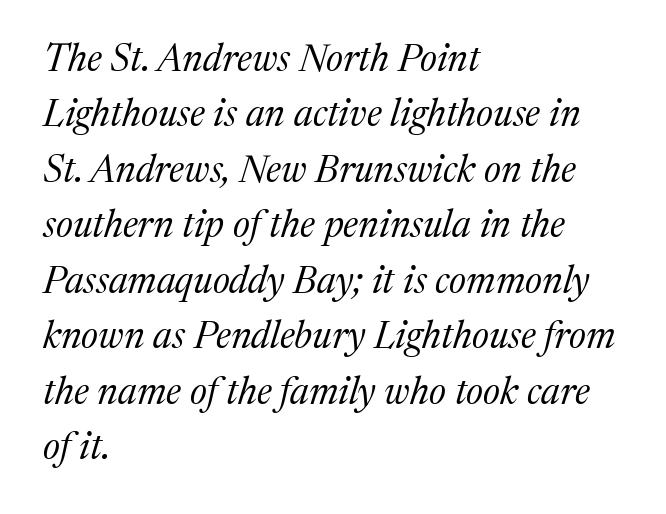
{"serif": "yes", "italic": "yes", "lean": "right", "slant_degrees": 17, "bold": "no", "weight": "regular", "width": "normal", "stroke_contrast": "medium", "x_height": "medium", "monospaced": "no", "underline": "no", "align": "left", "line_spacing": "normal", "line_spacing_ratio": 1.46, "letter_spacing": "normal", "letter_spacing_em": 0.0, "glyph_px": 38}
